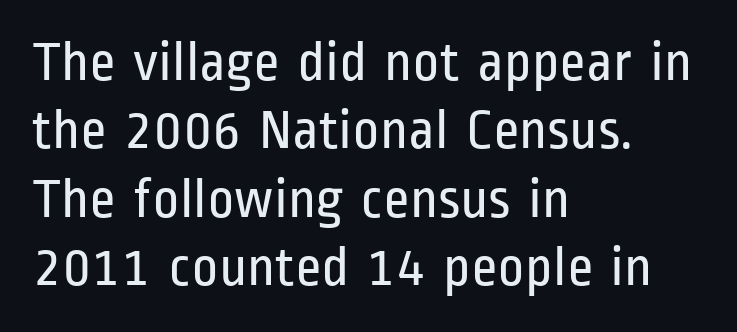
{"serif": "no", "italic": "no", "bold": "no", "weight": "regular", "width": "condensed", "stroke_contrast": "low", "x_height": "medium", "monospaced": "no", "underline": "no", "align": "left", "line_spacing_ratio": 1.2, "letter_spacing": "normal", "letter_spacing_em": 0.0, "glyph_px": 57}
